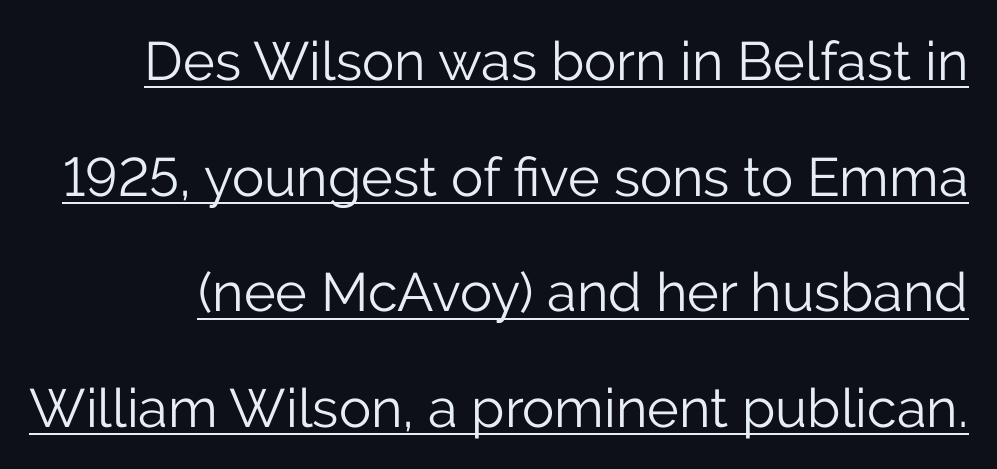
In designer terms, the underline attribute is active on this setting. Nobody touched the tracking dial on this one. Is there much room between lines? Yes — plenty of vertical air separates them. Ordinary non-slanted type is in use.
